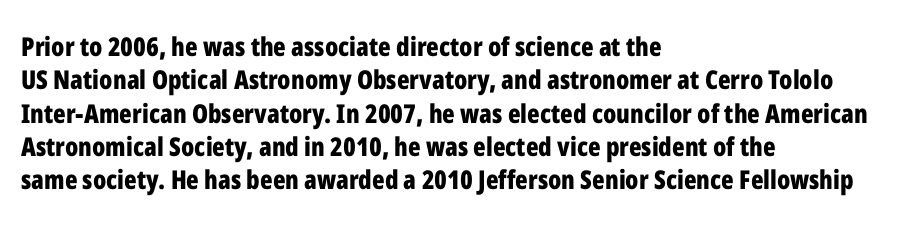
The image shows 26 px bold type, upright; set left-aligned, normal line spacing (1.28x), normal letter spacing, not underlined.
